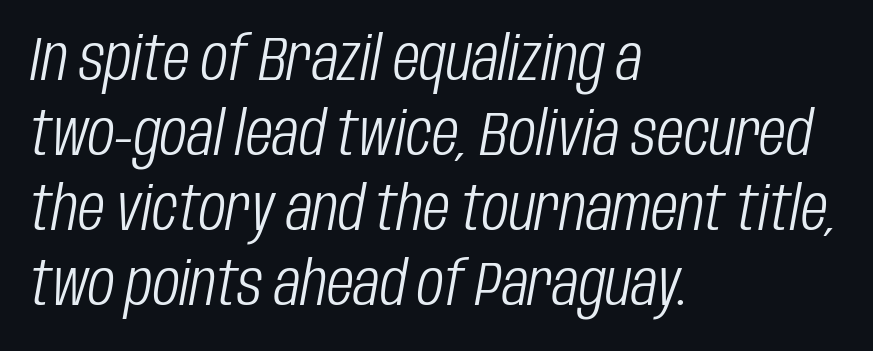
The image shows 62 px light, condensed type, italic (leaning right); set left-aligned, line spacing 1.21x, normal letter spacing, not underlined; low stroke contrast and a large x-height.
